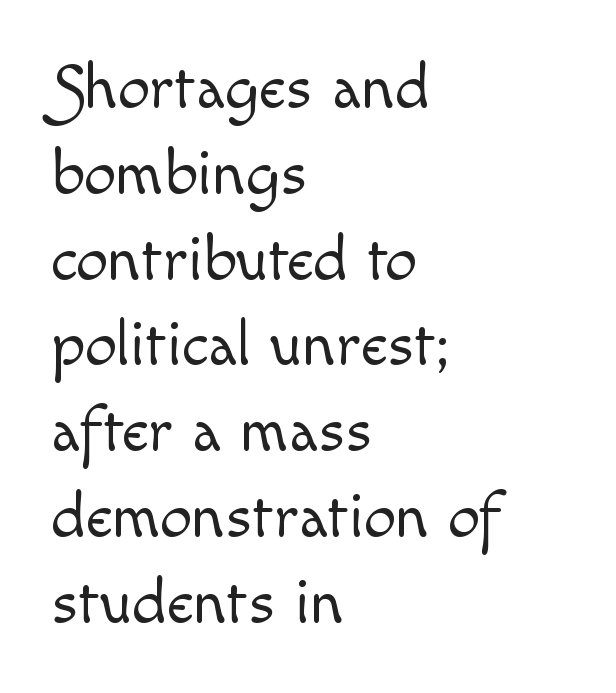
The image shows 64 px light type, upright; set left-aligned, normal line spacing (1.34x), normal letter spacing, not underlined; a small x-height.
